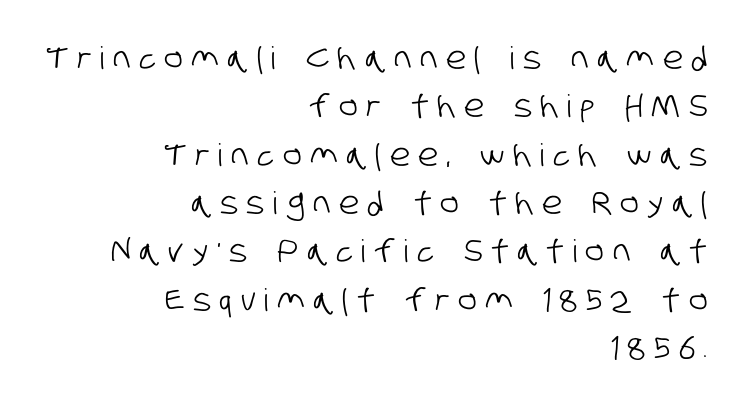
Q: Is the typeface a serif or a sans-serif typeface? A: Sans-serif.
Q: Is the text underlined? A: No.
Q: How is the paragraph aligned? A: Right-aligned.
Q: Is the spacing between letters normal or unusually wide? A: Unusually wide.
Q: Is the spacing between lines tight, normal or loose? A: Normal.
Q: Width (condensed, normal, or wide)? A: Condensed.
Q: Stroke contrast? A: Low.
Q: x-height? A: Large.
Q: Monospaced? A: No.
